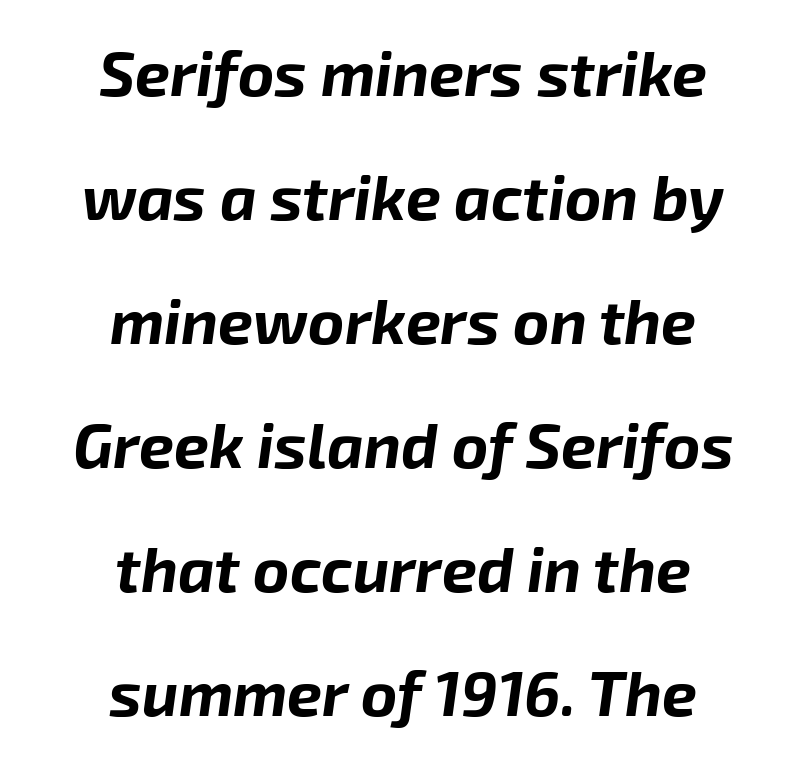
{"italic": "yes", "lean": "right", "slant_degrees": 8, "bold": "yes", "weight": "bold", "width": "normal", "stroke_contrast": "low", "x_height": "medium", "monospaced": "no", "underline": "no", "align": "center", "line_spacing": "loose", "line_spacing_ratio": 2.0, "letter_spacing": "normal", "letter_spacing_em": 0.0, "glyph_px": 62}
